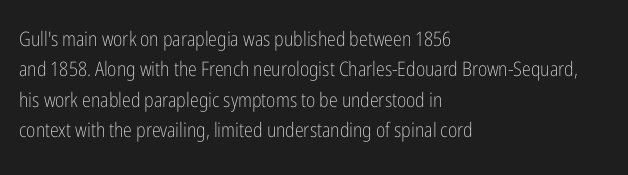
{"italic": "no", "bold": "no", "underline": "no", "align": "left", "line_spacing": "normal", "line_spacing_ratio": 1.52, "letter_spacing": "normal", "letter_spacing_em": 0.0, "glyph_px": 20}
